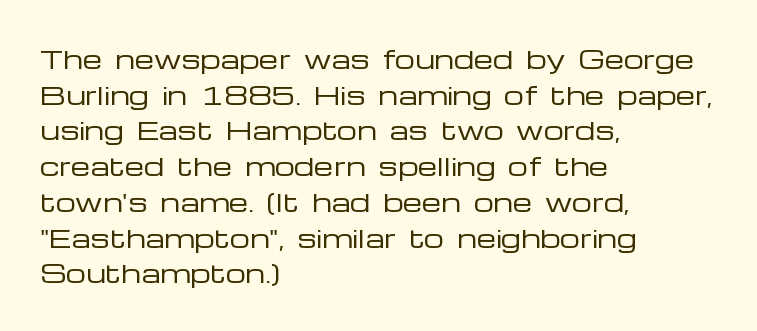
Q: Is the text bold? A: No.
Q: Is the text italic (slanted)? A: No, it is upright.
Q: Is the text underlined? A: No.
Q: How is the paragraph aligned? A: Left-aligned.
Q: Is the spacing between letters normal or unusually wide? A: Normal.
Q: Is the spacing between lines tight, normal or loose? A: Normal.
